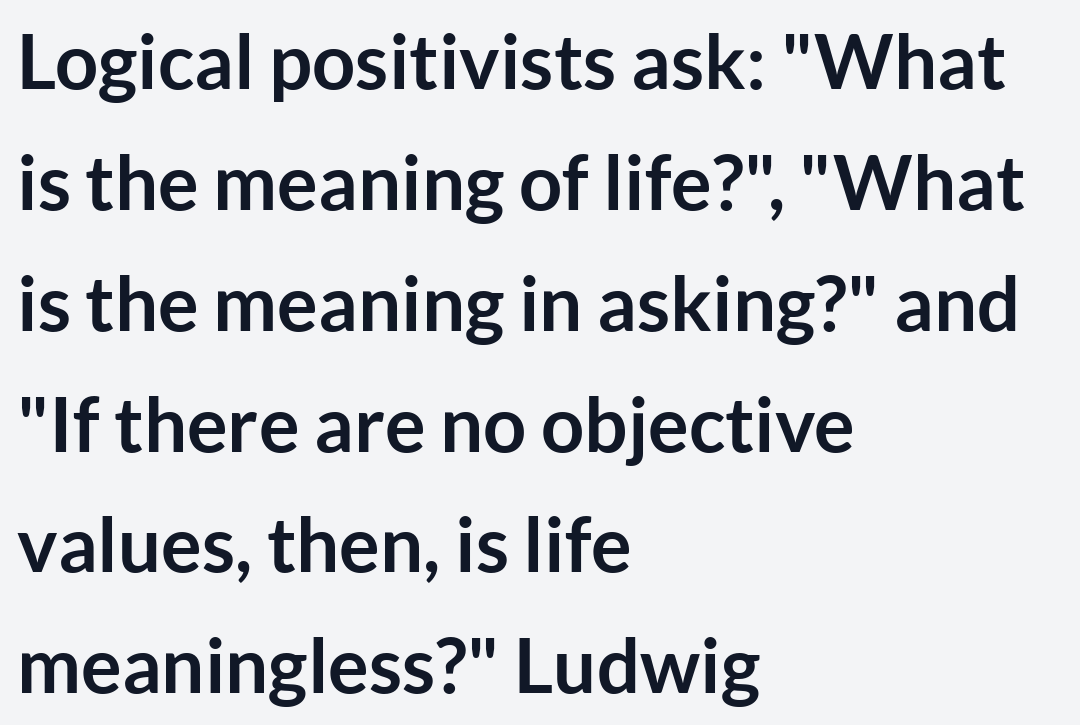
Q: Is the text bold? A: Yes.
Q: Is the text italic (slanted)? A: No, it is upright.
Q: Is the typeface a serif or a sans-serif typeface? A: Sans-serif.
Q: Is the text underlined? A: No.
Q: How is the paragraph aligned? A: Left-aligned.
Q: Is the spacing between letters normal or unusually wide? A: Normal.
Q: Is the spacing between lines tight, normal or loose? A: Normal.
Q: Width (condensed, normal, or wide)? A: Normal.
Q: Stroke contrast? A: Low.
Q: x-height? A: Medium.
Q: Monospaced? A: No.
